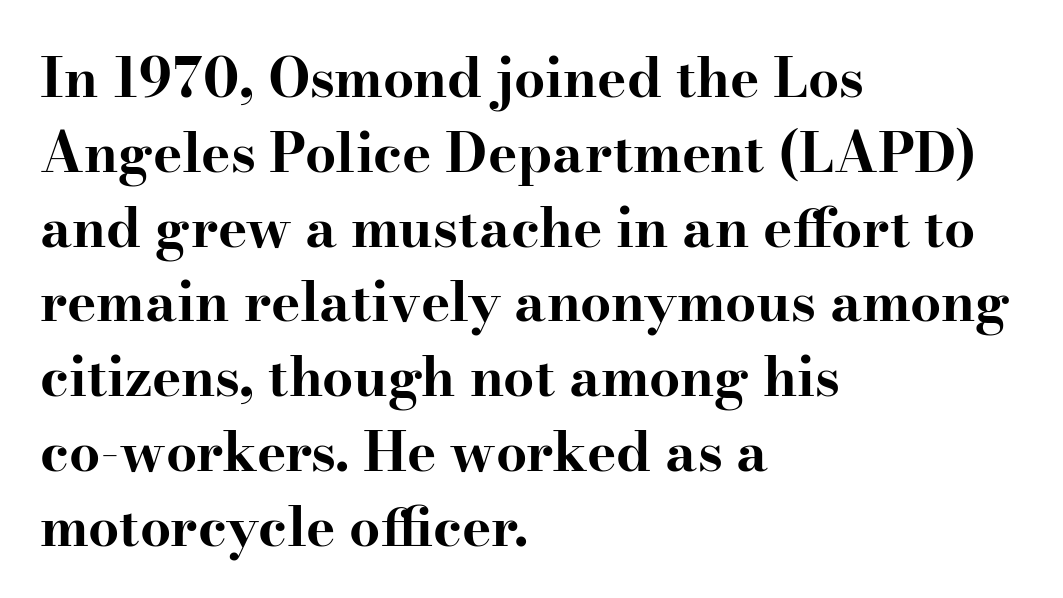
Look at the tracking — it's just the regular setting, nothing added. If you drew a line through each stem, it would be perfectly vertical. Clear beneath every line of the passage. This sample has the flowing, uneven cadence of proportional lettering. Whoever set this chose a conventional vertical rhythm.
